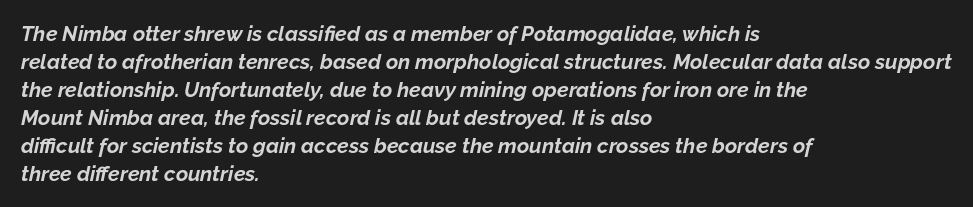
If you drew a ruler down the left edge, every line would touch it. If you measured baseline to baseline, you'd find a middling distance. Plenty of ink on the page — the face is bold. Underline: absent. Default kerning and tracking; the words read as compact shapes. If you drew a line through each stem, it would be angled.
